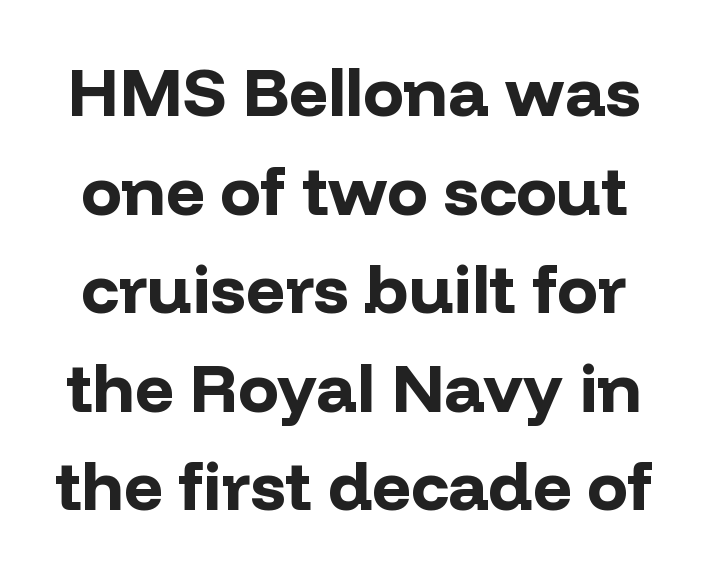
As a designer I'd log this as weight 700, bold. A sans-serif font was chosen for this passage. The letters stand upright; this is a roman face. Is this a fixed-width face? No — the glyphs have proportional, varying widths.
